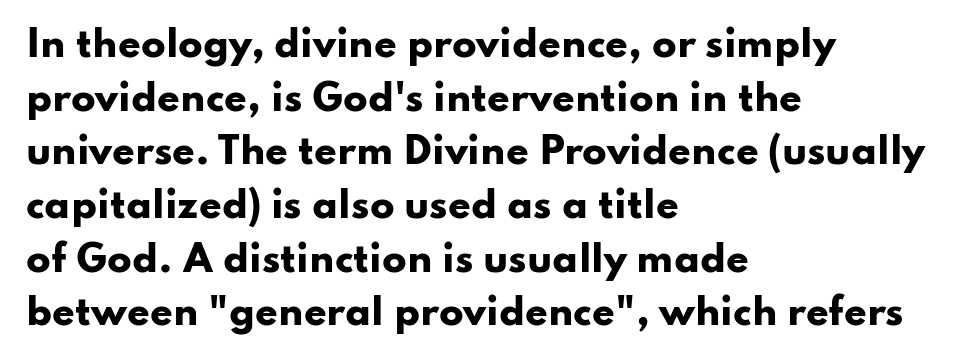
{"serif": "no", "italic": "no", "bold": "yes", "weight": "heavy", "width": "wide", "stroke_contrast": "low", "x_height": "small", "monospaced": "no", "underline": "no", "align": "left", "line_spacing": "normal", "line_spacing_ratio": 1.49, "letter_spacing": "normal", "letter_spacing_em": 0.0, "glyph_px": 36}
